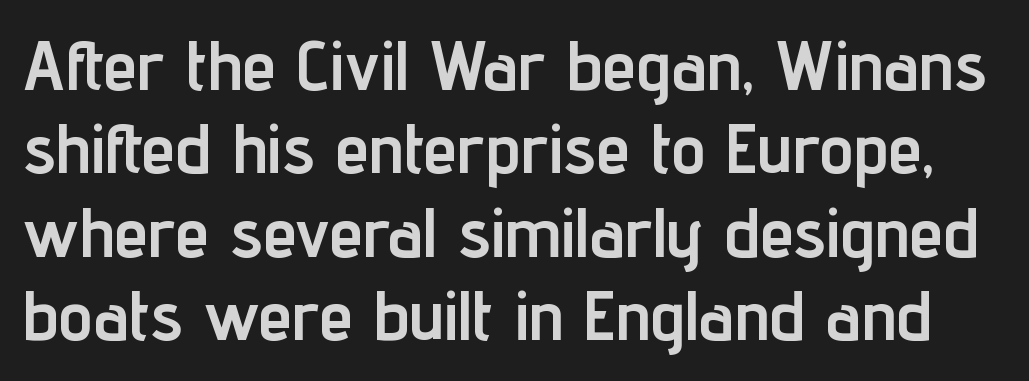
{"serif": "no", "italic": "no", "bold": "yes", "weight": "semibold", "width": "condensed", "stroke_contrast": "low", "x_height": "medium", "monospaced": "no", "underline": "no", "line_spacing_ratio": 1.21, "letter_spacing": "normal", "letter_spacing_em": 0.0, "glyph_px": 69}
